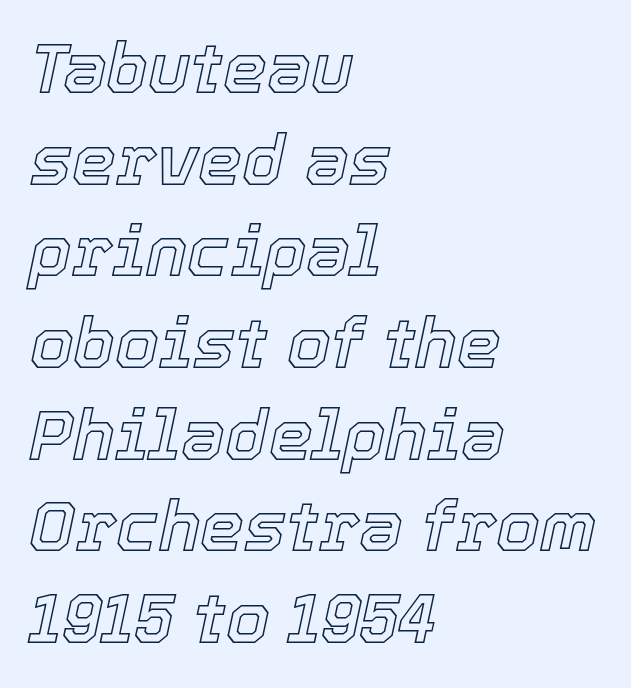
The axis of the letterforms is tilted away from vertical. Typeset ragged right — the left edge is the straight one. Letters rest on an invisible, unmarked baseline. Normally led — the rows are evenly, conventionally spaced.
